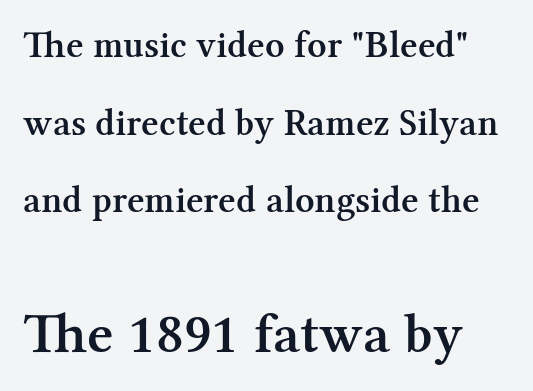
The baseline area is clear. Do the characters align in a grid? No, the font is proportional. Block two is the big one; block one sits smaller above it. Posture: vertical.
